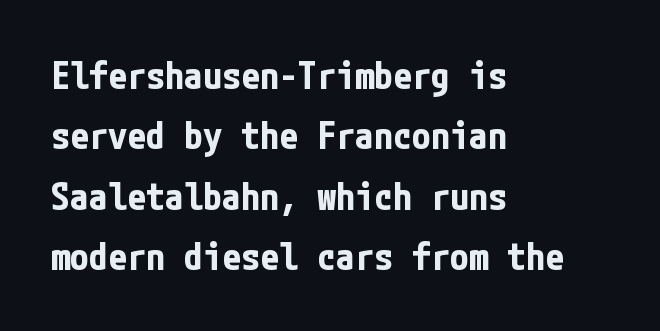
This rendering features lettering with no underline. These lines were composed using upright roman letters. Plenty of ink on the page — the face is bold. Tracking value appears to be zero — textbook default spacing.
